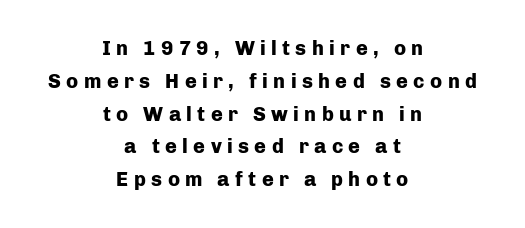
The image shows 20 px bold type, upright; set centered, normal line spacing (1.64x), unusually wide letter spacing (+0.27 em), not underlined.
